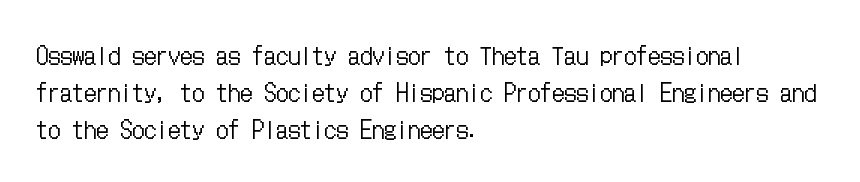
{"italic": "no", "bold": "no", "underline": "no", "align": "left", "line_spacing": "normal", "line_spacing_ratio": 1.55, "letter_spacing": "normal", "letter_spacing_em": 0.0, "glyph_px": 24}
